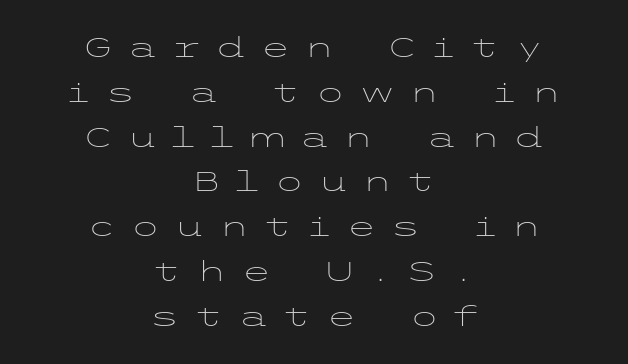
Bare-footed words on every line. The text was rendered using a sans face with plain stroke endings. The paragraph shown floats in the horizontal middle. Vertically, the passage feels balanced, rows spaced as you'd expect. Quick note: not italic, upright.
